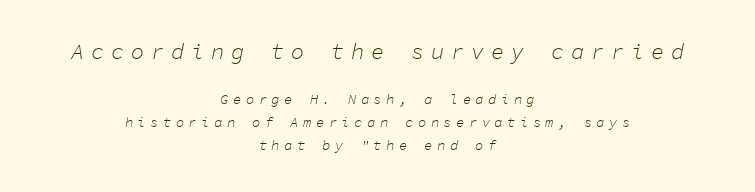
{"italic": "yes", "lean": "right", "slant_degrees": 11, "bold": "no", "underline": "no", "align": "center", "line_spacing": "normal", "line_spacing_ratio": 1.63, "letter_spacing": "wide", "letter_spacing_em": 0.31, "larger_block": "first", "size_ratio": 1.57, "glyph_px": 22}
